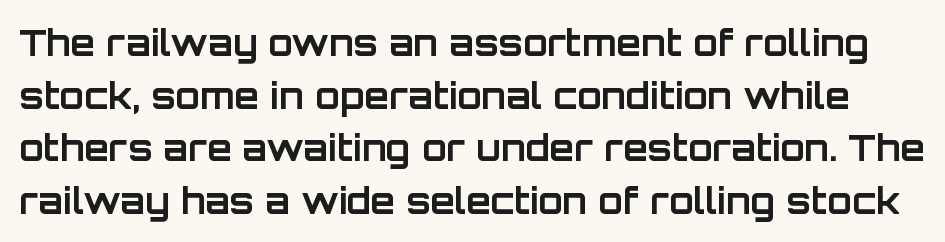
Q: Is the text bold? A: Yes.
Q: Is the text italic (slanted)? A: No, it is upright.
Q: Is the typeface a serif or a sans-serif typeface? A: Sans-serif.
Q: Is the text underlined? A: No.
Q: Is the spacing between letters normal or unusually wide? A: Normal.
Q: Is the spacing between lines tight, normal or loose? A: Normal.
Q: Width (condensed, normal, or wide)? A: Normal.
Q: Stroke contrast? A: Low.
Q: x-height? A: Large.
Q: Monospaced? A: No.
